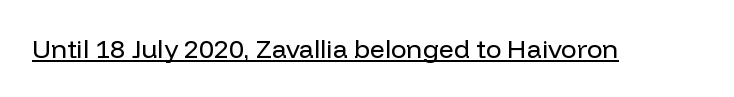
Q: Is the text bold? A: No.
Q: Is the text italic (slanted)? A: No, it is upright.
Q: Is the text underlined? A: Yes.
Q: Is the spacing between letters normal or unusually wide? A: Normal.
